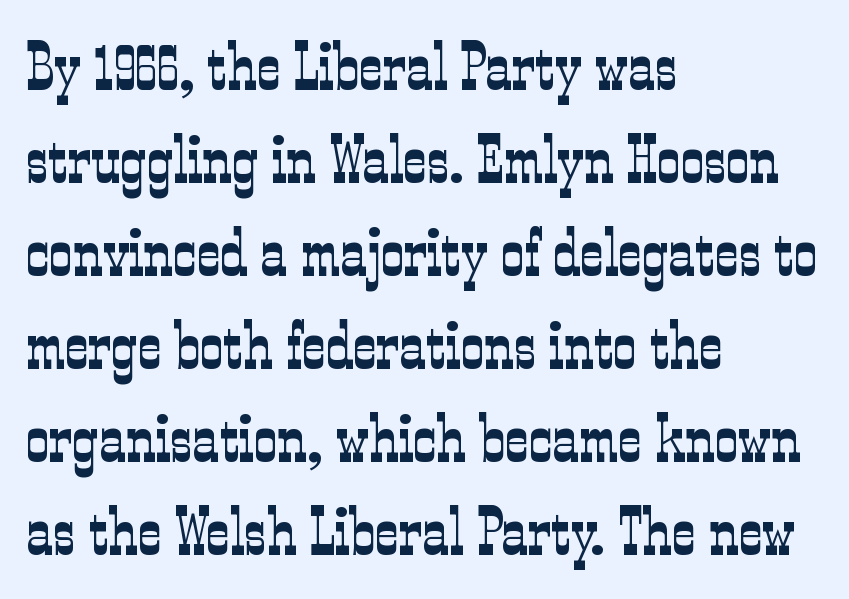
{"serif": "yes", "italic": "no", "bold": "no", "weight": "light", "width": "condensed", "stroke_contrast": "low", "x_height": "medium", "monospaced": "no", "underline": "no", "align": "left", "line_spacing": "normal", "line_spacing_ratio": 1.41, "letter_spacing": "normal", "letter_spacing_em": 0.0, "glyph_px": 66}
